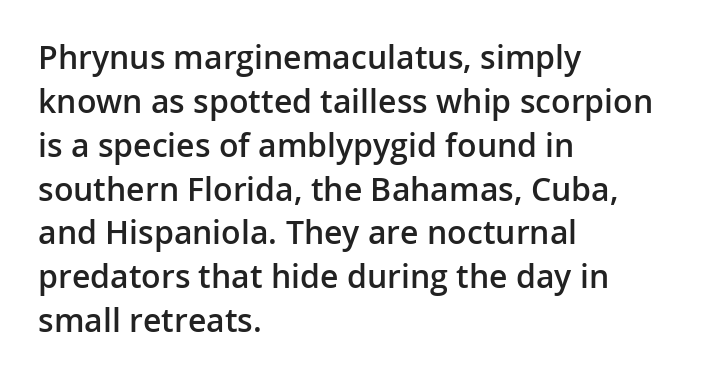
{"serif": "no", "italic": "no", "bold": "semi", "weight": "semibold", "width": "normal", "stroke_contrast": "low", "x_height": "medium", "monospaced": "no", "underline": "no", "align": "left", "line_spacing": "normal", "line_spacing_ratio": 1.37, "letter_spacing": "normal", "letter_spacing_em": 0.0, "glyph_px": 32}
